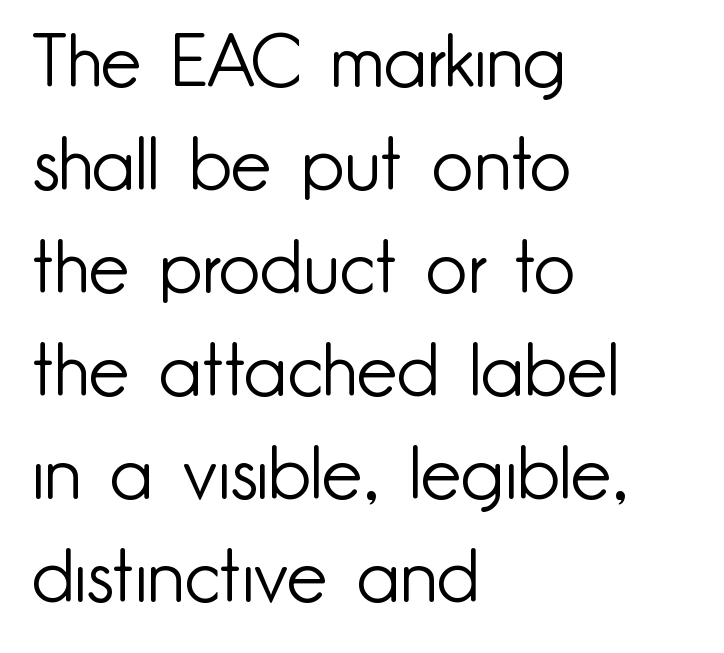
Vertical strokes here are truly vertical. Classification — sans serif. Casual observation: everything's shoved over to the left. Default kerning and tracking; the words read as compact shapes. The passage shown stacks its lines at a standard gap. Compared with a typical body face, this is equally light or lighter still.
